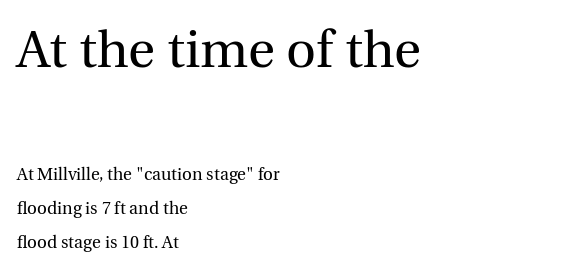
There is no visible air inserted between adjacent glyphs. Quick note: interline space is abundant. Visually, the top section dominates because its glyphs are scaled up. Note the varied advance widths — an 'i' is clearly narrower than an 'm'.
